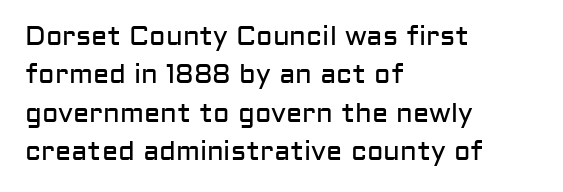
{"italic": "no", "bold": "no", "underline": "no", "align": "left", "line_spacing": "normal", "line_spacing_ratio": 1.42, "letter_spacing": "normal", "letter_spacing_em": 0.0, "glyph_px": 27}
